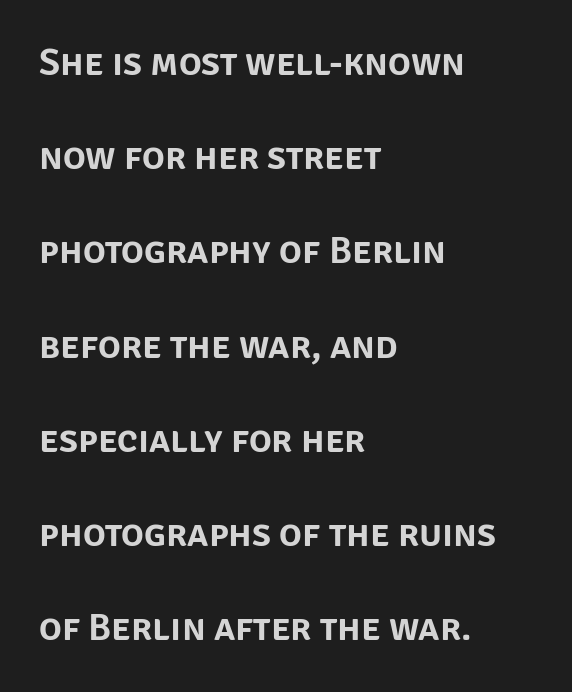
The image shows 38 px sans-serif type, upright; set left-aligned, loose line spacing (2.48x), normal letter spacing, not underlined; low stroke contrast and a large x-height.
